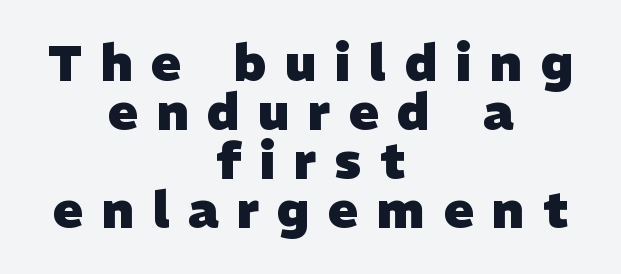
{"serif": "no", "bold": "yes", "weight": "heavy", "width": "normal", "stroke_contrast": "low", "x_height": "medium", "monospaced": "no", "underline": "no", "align": "center", "line_spacing": "tight", "line_spacing_ratio": 0.98, "letter_spacing": "wide", "letter_spacing_em": 0.37, "glyph_px": 50}
